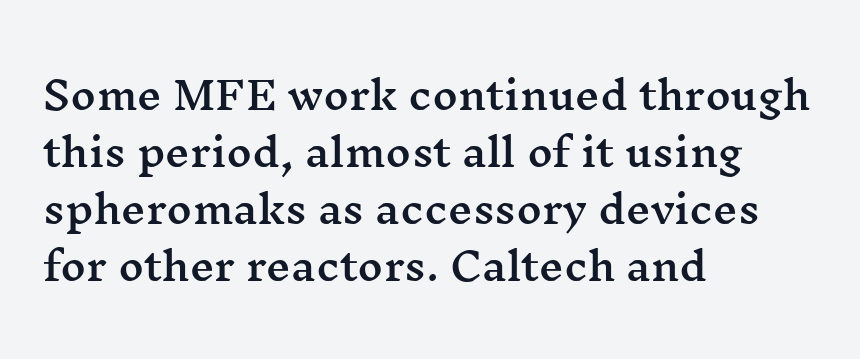
The image shows 39 px wide serif type, upright; set left-aligned, normal line spacing (1.46x), normal letter spacing, not underlined; medium stroke contrast and a medium x-height.
